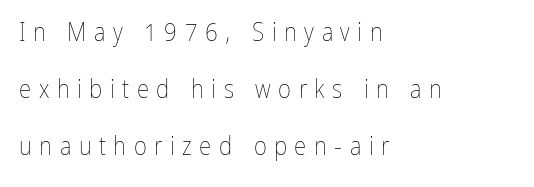
Short note: letters widely spaced. Clear beneath every line of the passage. When letters stand straight like this, we call the style roman or upright. Each new line begins a long way beneath the previous one.
